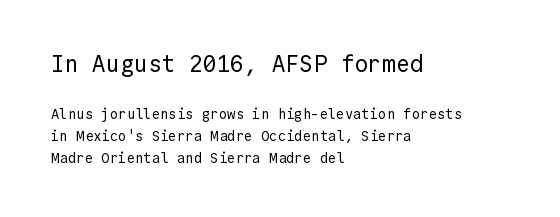
{"italic": "no", "bold": "no", "underline": "no", "align": "left", "line_spacing": "normal", "line_spacing_ratio": 1.58, "letter_spacing": "normal", "letter_spacing_em": 0.0, "larger_block": "first", "size_ratio": 1.64, "glyph_px": 23}
